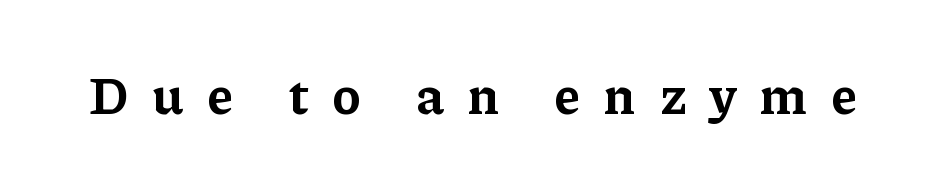
Quick note: not italic, upright. Words appear elongated and porous because spacing is wide. Here the designer chose a conventional face with non-uniform glyph widths. Stroke thickness is high; the sample reads as a true bold. Underlining? Definitely not there. Font category for this specimen: serif.
